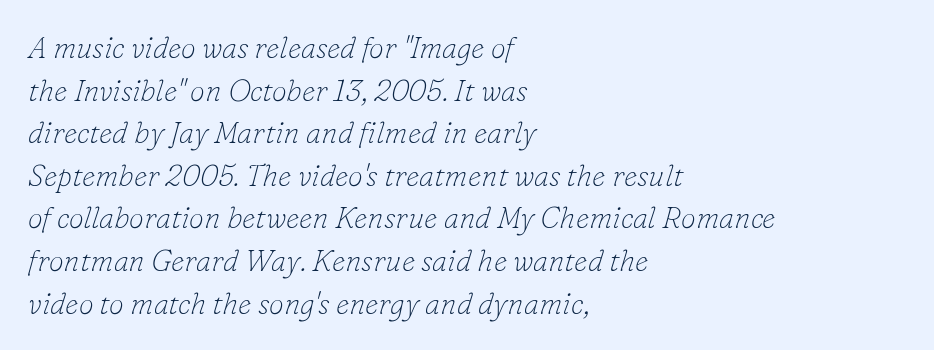
Q: Is the text bold? A: No.
Q: Is the text italic (slanted)? A: Yes, it leans right by about 16 degrees.
Q: Is the typeface a serif or a sans-serif typeface? A: Serif.
Q: Is the text underlined? A: No.
Q: How is the paragraph aligned? A: Left-aligned.
Q: Is the spacing between letters normal or unusually wide? A: Normal.
Q: Is the spacing between lines tight, normal or loose? A: Normal.
Q: Width (condensed, normal, or wide)? A: Normal.
Q: Stroke contrast? A: Low.
Q: x-height? A: Small.
Q: Monospaced? A: No.
